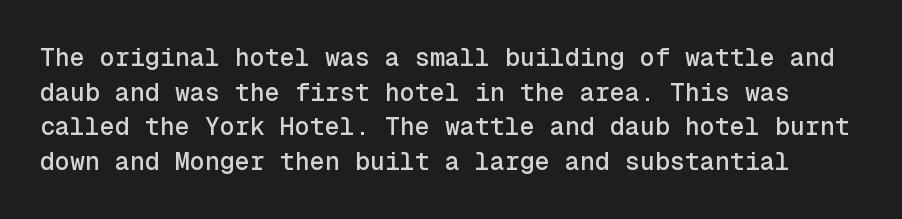
Q: Is the text italic (slanted)? A: No, it is upright.
Q: Is the text underlined? A: No.
Q: Is the spacing between letters normal or unusually wide? A: Normal.
Q: Is the spacing between lines tight, normal or loose? A: Normal.
